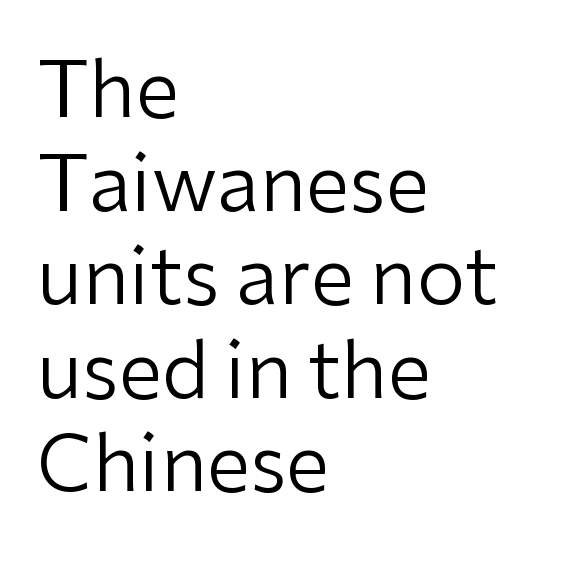
Q: Is the text bold? A: No.
Q: Is the text italic (slanted)? A: No, it is upright.
Q: Is the typeface a serif or a sans-serif typeface? A: Sans-serif.
Q: Is the text underlined? A: No.
Q: How is the paragraph aligned? A: Left-aligned.
Q: Is the spacing between letters normal or unusually wide? A: Normal.
Q: Width (condensed, normal, or wide)? A: Normal.
Q: Stroke contrast? A: Low.
Q: x-height? A: Medium.
Q: Monospaced? A: No.
